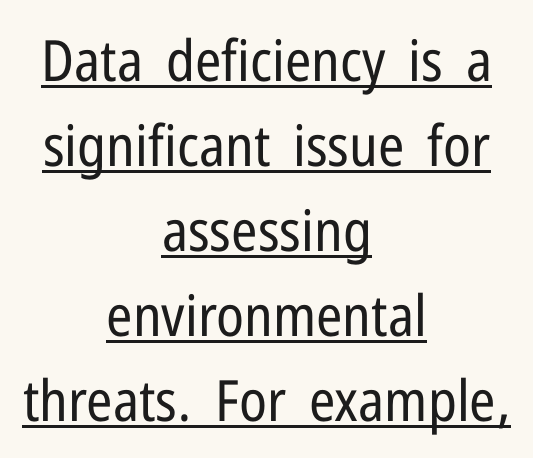
Q: Is the text bold? A: No.
Q: Is the text italic (slanted)? A: No, it is upright.
Q: Is the typeface a serif or a sans-serif typeface? A: Sans-serif.
Q: Is the text underlined? A: Yes.
Q: How is the paragraph aligned? A: Centered.
Q: Is the spacing between letters normal or unusually wide? A: Normal.
Q: Is the spacing between lines tight, normal or loose? A: Normal.
Q: Width (condensed, normal, or wide)? A: Condensed.
Q: Stroke contrast? A: Low.
Q: x-height? A: Medium.
Q: Monospaced? A: No.
